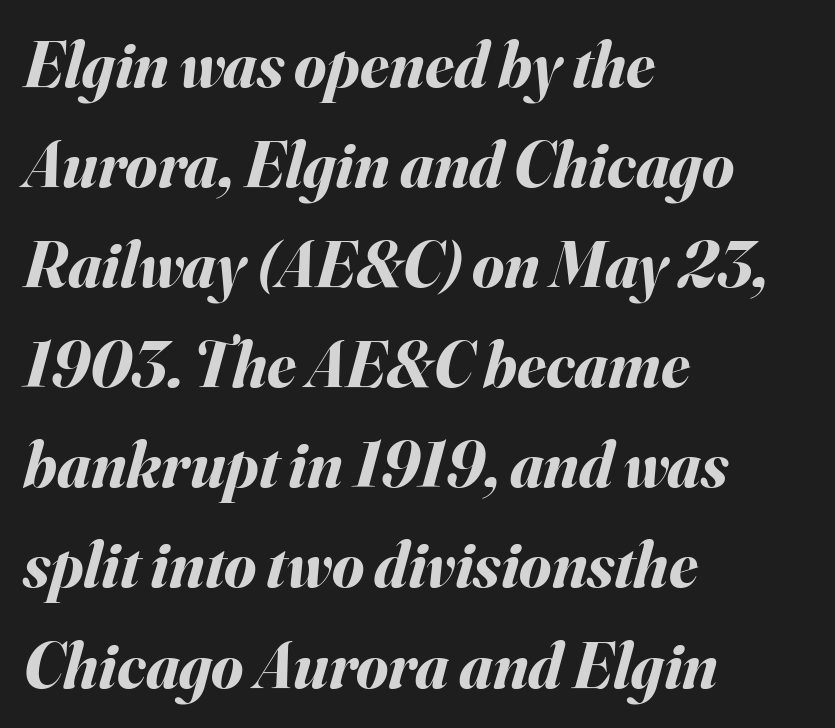
The image shows 65 px bold type, italic (leaning right); set left-aligned, normal line spacing (1.54x), normal letter spacing, not underlined; medium stroke contrast and a small x-height.
